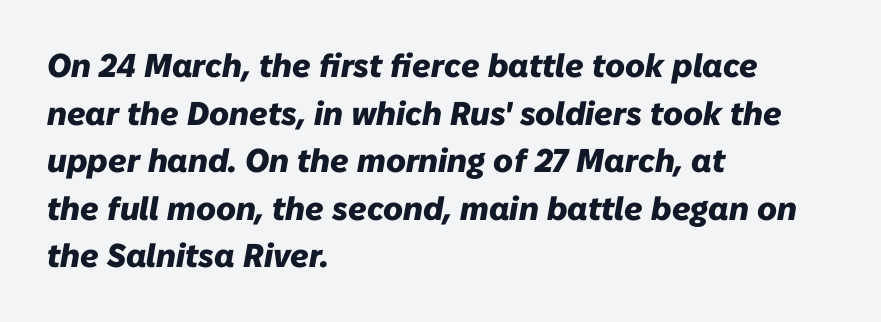
Q: Is the text bold? A: Yes.
Q: Is the text italic (slanted)? A: Yes, it leans right by about 10 degrees.
Q: Is the text underlined? A: No.
Q: How is the paragraph aligned? A: Left-aligned.
Q: Is the spacing between letters normal or unusually wide? A: Normal.
Q: Is the spacing between lines tight, normal or loose? A: Normal.
Q: Width (condensed, normal, or wide)? A: Normal.
Q: Stroke contrast? A: Low.
Q: x-height? A: Medium.
Q: Monospaced? A: No.
